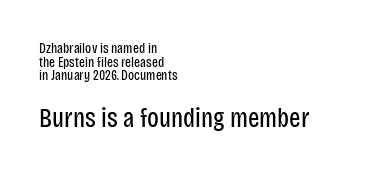
The image shows 27 px text type, upright; set left-aligned, tight line spacing (0.97x), normal letter spacing, not underlined; the second (bottom) block is 1.93x larger.
